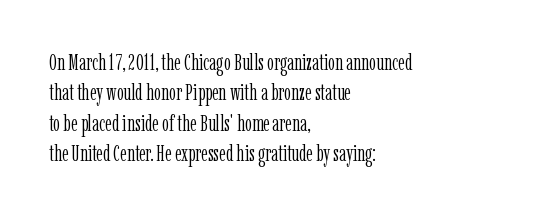
A quiet, ordinary-to-light weight characterises the typeface. The text block is weighted toward the left margin, trailing off unevenly rightward. This rendering leaves character spacing at its baseline value. Characters remain perfectly vertical along every line. The strip under each line holds only bare page.
